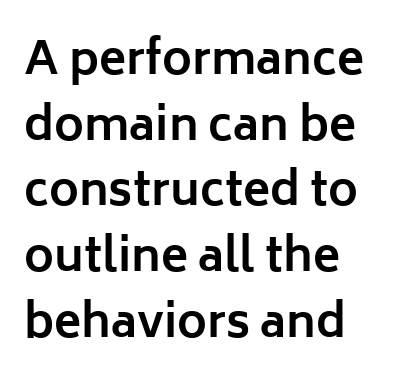
The image shows 45 px bold sans-serif type, upright; set left-aligned, normal line spacing (1.46x), normal letter spacing, not underlined; low stroke contrast and a medium x-height.
